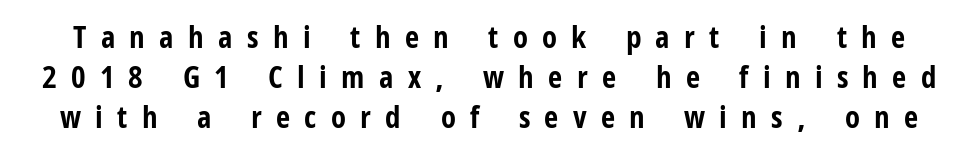
{"serif": "no", "italic": "no", "bold": "yes", "weight": "bold", "width": "condensed", "stroke_contrast": "low", "x_height": "medium", "monospaced": "no", "underline": "no", "line_spacing": "normal", "line_spacing_ratio": 1.29, "letter_spacing": "wide", "letter_spacing_em": 0.46, "glyph_px": 31}
